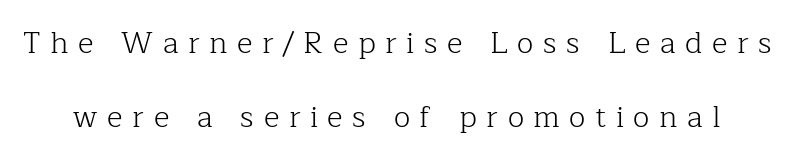
Q: Is the text bold? A: No.
Q: Is the text italic (slanted)? A: No, it is upright.
Q: Is the typeface a serif or a sans-serif typeface? A: Serif.
Q: Is the text underlined? A: No.
Q: Is the spacing between letters normal or unusually wide? A: Unusually wide.
Q: Is the spacing between lines tight, normal or loose? A: Loose.
Q: Width (condensed, normal, or wide)? A: Normal.
Q: Stroke contrast? A: Low.
Q: x-height? A: Medium.
Q: Monospaced? A: No.
